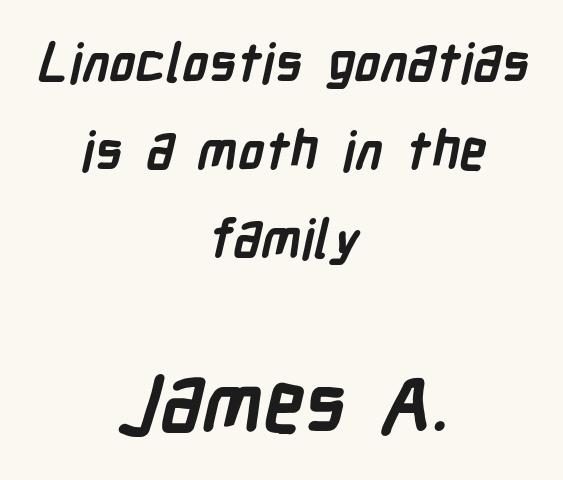
The foot of each line stays bare and open. Here the designer chose a conventional face with non-uniform glyph widths. Nope, no serifs anywhere on these letters. Summary of weight: heavy, a full bold. Look at the tracking — it's just the regular setting, nothing added.
